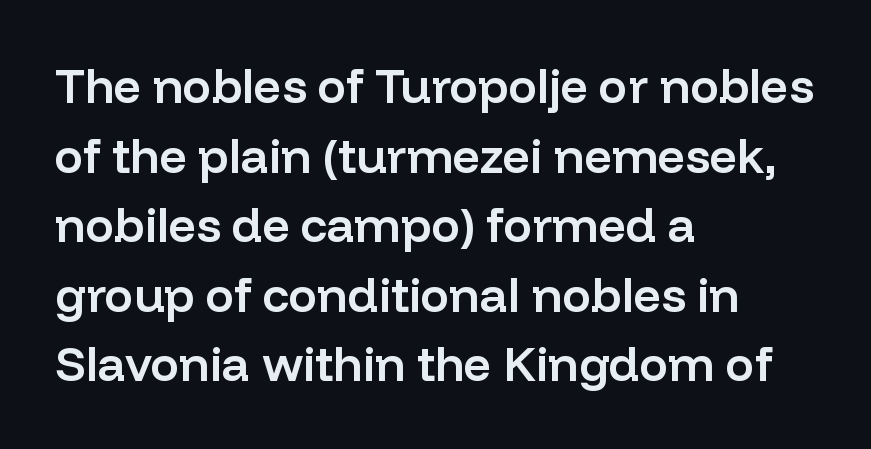
{"serif": "no", "italic": "no", "bold": "semi", "weight": "semibold", "width": "normal", "stroke_contrast": "low", "x_height": "medium", "monospaced": "no", "underline": "no", "align": "left", "line_spacing": "normal", "line_spacing_ratio": 1.45, "letter_spacing": "normal", "letter_spacing_em": 0.0, "glyph_px": 48}
